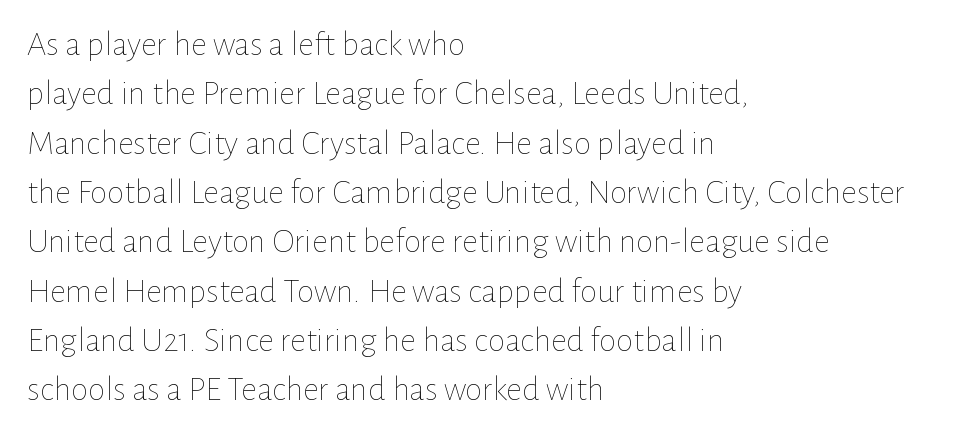
Q: Is the text bold? A: No.
Q: Is the text italic (slanted)? A: No, it is upright.
Q: Is the text underlined? A: No.
Q: How is the paragraph aligned? A: Left-aligned.
Q: Is the spacing between letters normal or unusually wide? A: Normal.
Q: Is the spacing between lines tight, normal or loose? A: Normal.
Q: Width (condensed, normal, or wide)? A: Normal.
Q: Stroke contrast? A: Low.
Q: x-height? A: Medium.
Q: Monospaced? A: No.
